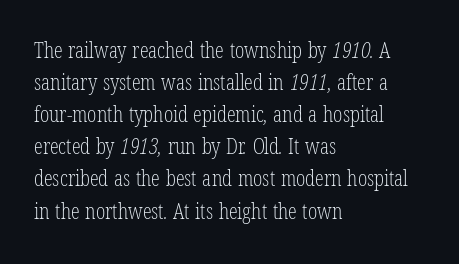
The image shows 22 px text type; set left-aligned, normal line spacing (1.46x), normal letter spacing, not underlined.
